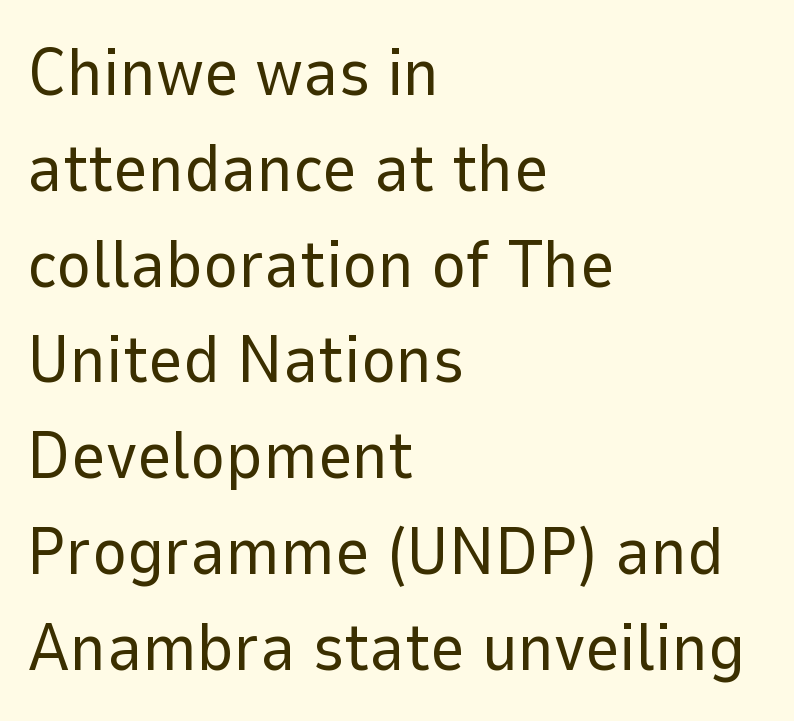
The image shows 67 px regular-weight sans-serif type, upright; set left-aligned, normal line spacing (1.43x), normal letter spacing, not underlined; low stroke contrast and a medium x-height.
